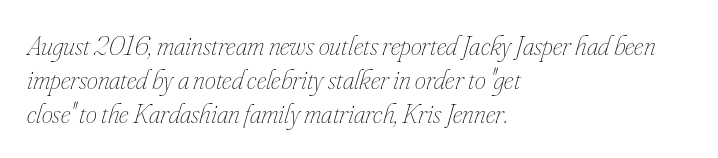
The area under the type is left untouched. No extra tracking has been applied to these lines. Stroke thickness stays within the range of a standard reading face or lighter. If you drew a ruler down the left edge, every line would touch it. Here the designer chose a conventional face with non-uniform glyph widths. The typography opts for an oblique posture over an upright one.
